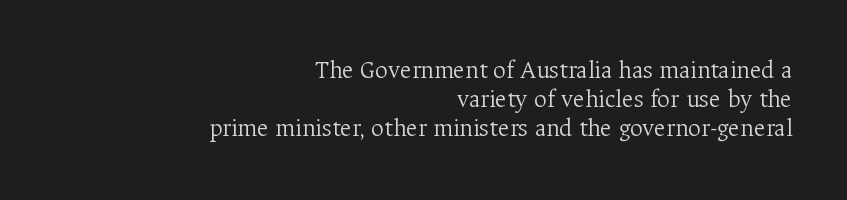
{"italic": "no", "bold": "no", "underline": "no", "align": "right", "line_spacing_ratio": 1.17, "letter_spacing": "normal", "letter_spacing_em": 0.0, "glyph_px": 25}
